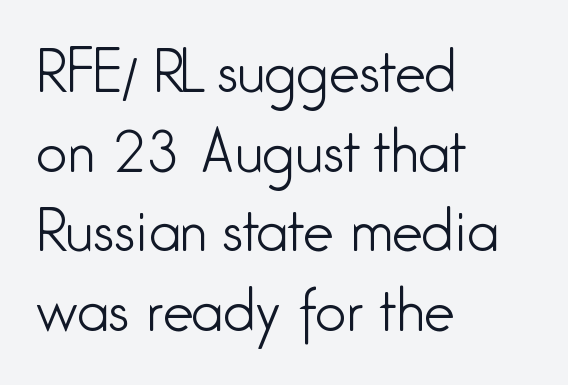
{"serif": "no", "italic": "no", "bold": "no", "weight": "light", "width": "condensed", "stroke_contrast": "low", "x_height": "medium", "monospaced": "no", "underline": "no", "align": "left", "line_spacing": "normal", "line_spacing_ratio": 1.45, "letter_spacing": "normal", "letter_spacing_em": 0.0, "glyph_px": 55}
